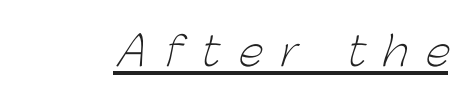
{"serif": "no", "bold": "no", "weight": "light", "width": "normal", "stroke_contrast": "low", "x_height": "medium", "monospaced": "no", "underline": "yes", "letter_spacing": "wide", "letter_spacing_em": 0.46, "glyph_px": 40}
